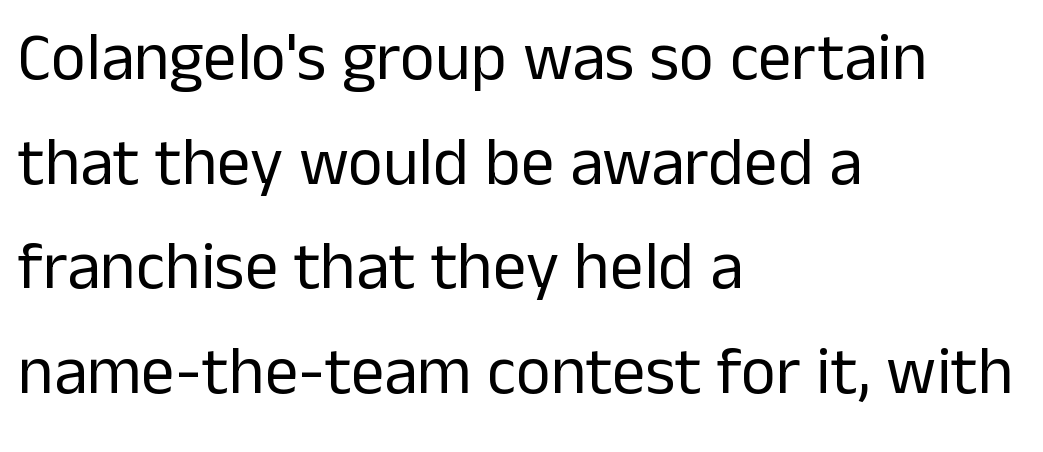
The image shows 67 px regular-weight sans-serif type, upright; set left-aligned, normal line spacing (1.56x), normal letter spacing, not underlined; low stroke contrast and a medium x-height.
